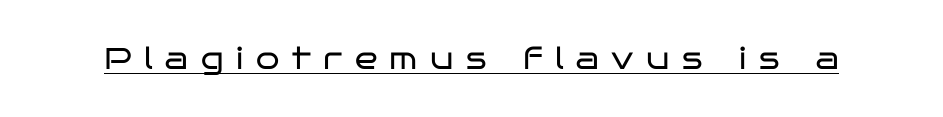
Designer's note — italics off, roman on. Stems here are at most as thick as an everyday book face. Underlining? Definitely there. You can tell from the bare stems that sans-serif type was used.
